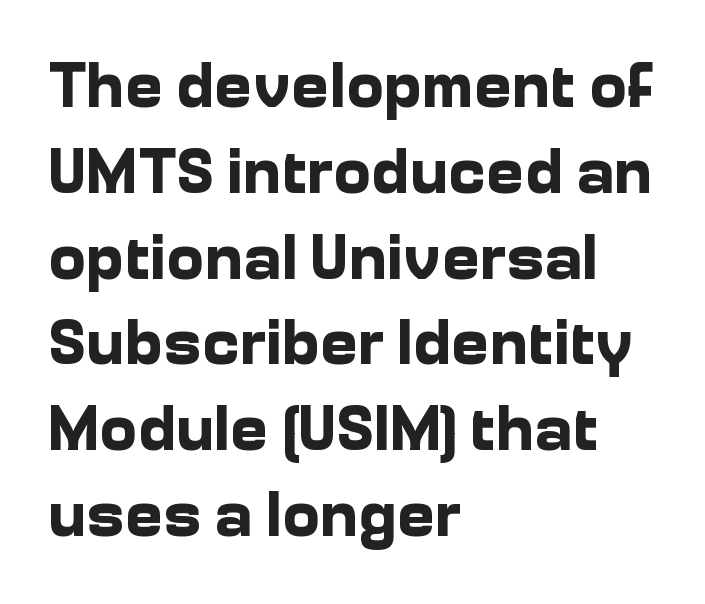
{"serif": "no", "italic": "no", "bold": "yes", "weight": "bold", "width": "normal", "stroke_contrast": "low", "x_height": "medium", "monospaced": "no", "underline": "no", "align": "left", "line_spacing": "normal", "line_spacing_ratio": 1.34, "letter_spacing": "normal", "letter_spacing_em": 0.0, "glyph_px": 64}
